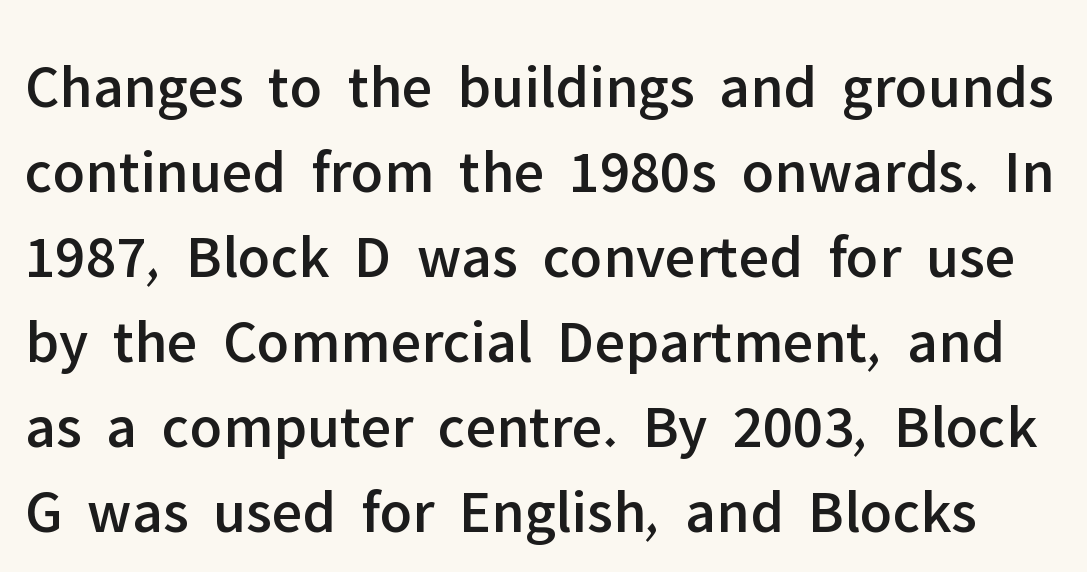
Q: Is the text italic (slanted)? A: No, it is upright.
Q: Is the typeface a serif or a sans-serif typeface? A: Sans-serif.
Q: Is the text underlined? A: No.
Q: Is the spacing between letters normal or unusually wide? A: Normal.
Q: Is the spacing between lines tight, normal or loose? A: Normal.
Q: Width (condensed, normal, or wide)? A: Normal.
Q: Stroke contrast? A: Low.
Q: x-height? A: Medium.
Q: Monospaced? A: No.
